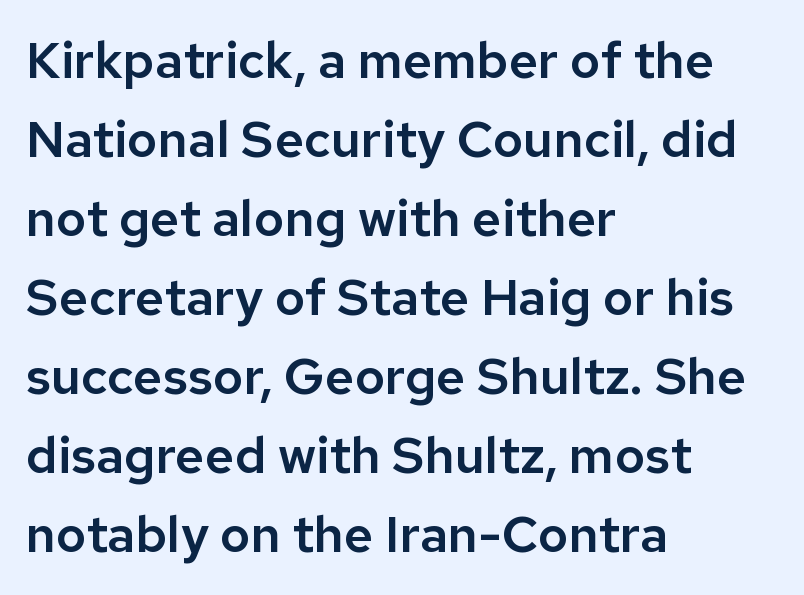
{"serif": "no", "italic": "no", "width": "normal", "stroke_contrast": "low", "x_height": "medium", "monospaced": "no", "underline": "no", "align": "left", "line_spacing": "normal", "line_spacing_ratio": 1.55, "letter_spacing": "normal", "letter_spacing_em": 0.0, "glyph_px": 51}
